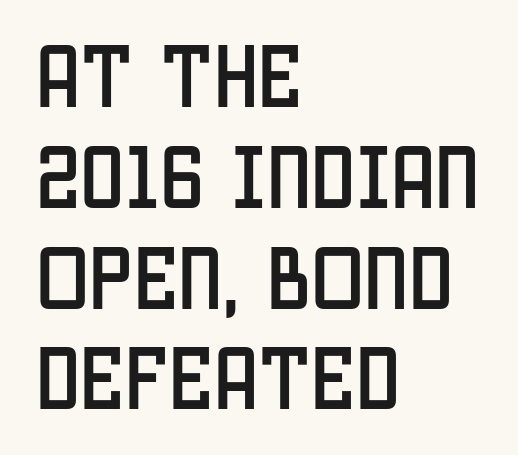
{"serif": "no", "italic": "no", "width": "condensed", "stroke_contrast": "low", "x_height": "large", "monospaced": "no", "underline": "no", "align": "left", "line_spacing": "normal", "line_spacing_ratio": 1.42, "letter_spacing": "normal", "letter_spacing_em": 0.0, "glyph_px": 71}
